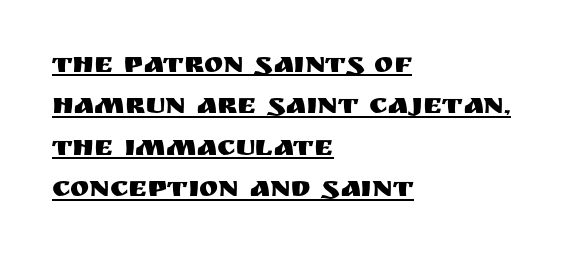
The image shows 29 px sans-serif type, upright; set left-aligned, normal line spacing (1.43x), normal letter spacing, underlined; medium stroke contrast and a large x-height.
